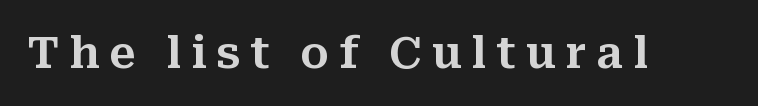
{"serif": "yes", "italic": "no", "width": "normal", "stroke_contrast": "medium", "x_height": "medium", "monospaced": "no", "underline": "no", "letter_spacing": "wide", "letter_spacing_em": 0.22, "glyph_px": 44}
